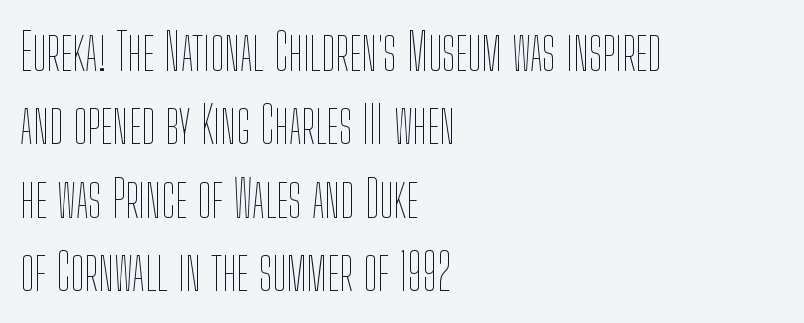
Q: Is the text bold? A: No.
Q: Is the text italic (slanted)? A: No, it is upright.
Q: Is the text underlined? A: No.
Q: How is the paragraph aligned? A: Left-aligned.
Q: Is the spacing between letters normal or unusually wide? A: Normal.
Q: Is the spacing between lines tight, normal or loose? A: Normal.
Q: Width (condensed, normal, or wide)? A: Condensed.
Q: Stroke contrast? A: Low.
Q: x-height? A: Medium.
Q: Monospaced? A: No.
